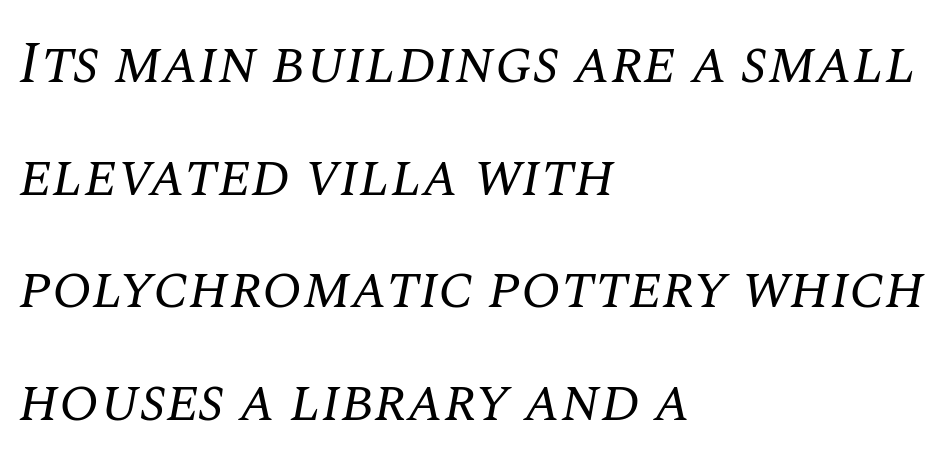
{"serif": "yes", "italic": "yes", "lean": "right", "slant_degrees": 10, "bold": "no", "weight": "regular", "width": "normal", "stroke_contrast": "medium", "x_height": "large", "monospaced": "no", "underline": "no", "align": "left", "line_spacing": "loose", "line_spacing_ratio": 1.91, "letter_spacing": "normal", "letter_spacing_em": 0.0, "glyph_px": 59}
